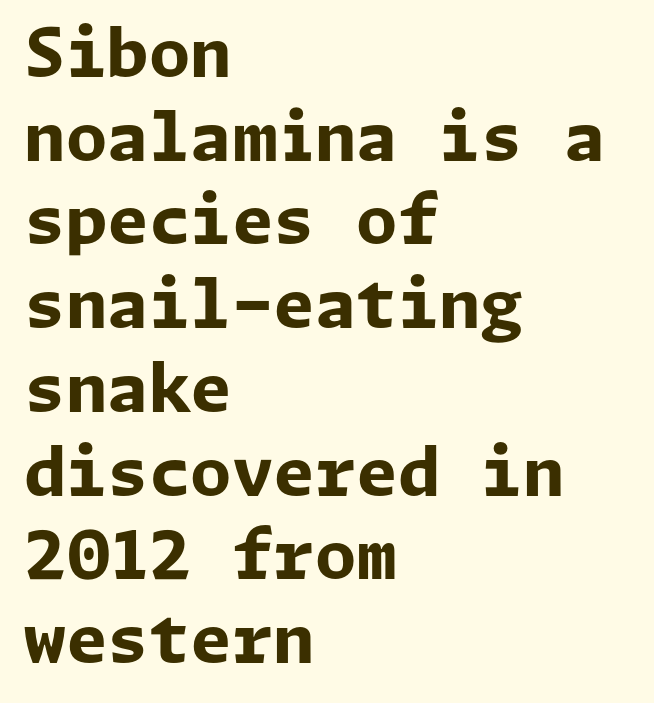
Q: Is the text bold? A: Yes.
Q: Is the text italic (slanted)? A: No, it is upright.
Q: Is the typeface a serif or a sans-serif typeface? A: Sans-serif.
Q: Is the text underlined? A: No.
Q: How is the paragraph aligned? A: Left-aligned.
Q: Is the spacing between letters normal or unusually wide? A: Normal.
Q: Is the spacing between lines tight, normal or loose? A: Normal.
Q: Width (condensed, normal, or wide)? A: Normal.
Q: Stroke contrast? A: Low.
Q: x-height? A: Medium.
